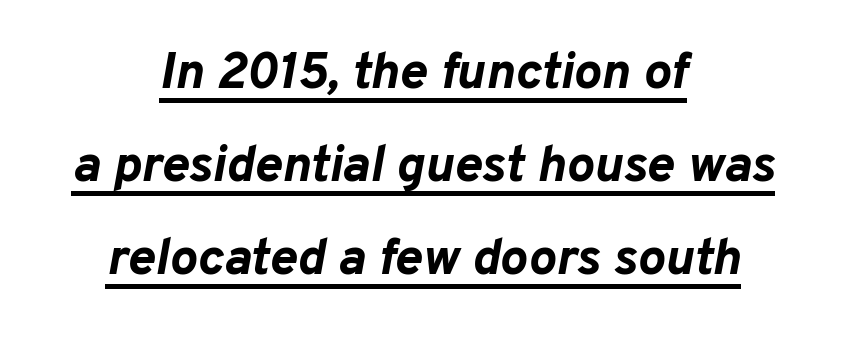
The image shows 52 px bold type, italic (leaning right); set centered, line spacing 1.79x, normal letter spacing, underlined; low stroke contrast and a medium x-height.
